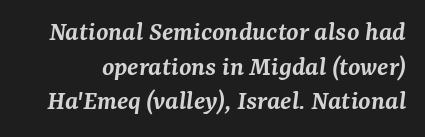
Are there feet on the stems? There are — it's a serif. Weight: semibold (demi). The tracking reads as untouched default to a designer's eye. Letters rest on an invisible, unmarked baseline. It's the slanting kind of type. A typesetter would call this proportional, since set widths differ per character.
